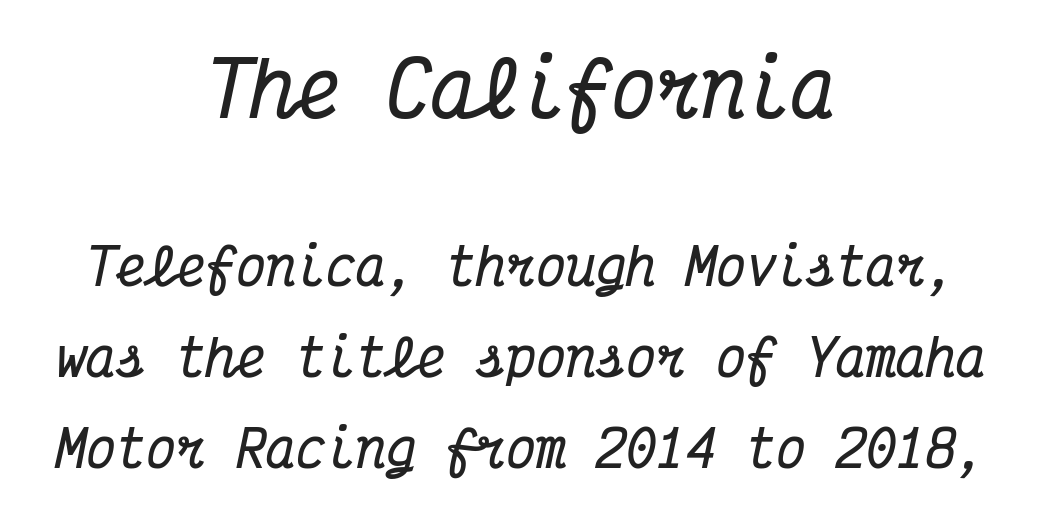
{"serif": "yes", "italic": "yes", "lean": "right", "slant_degrees": 12, "bold": "yes", "weight": "bold", "width": "condensed", "stroke_contrast": "medium", "x_height": "medium", "monospaced": "yes", "underline": "no", "align": "center", "line_spacing_ratio": 1.82, "letter_spacing": "normal", "letter_spacing_em": 0.0, "larger_block": "first", "size_ratio": 1.5, "glyph_px": 75}
